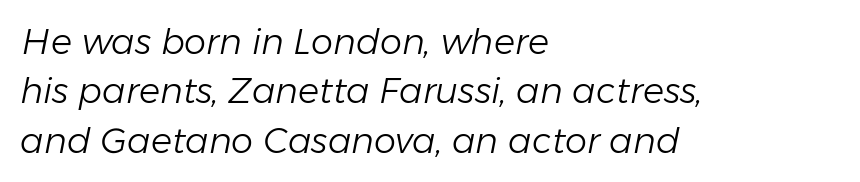
Rendered with sloped, italic letterforms. Rows of type keep a routine distance in the vertical direction. Vertical stems look standard width or narrower in stroke. Varying glyph widths throughout — classic text-font behaviour.
